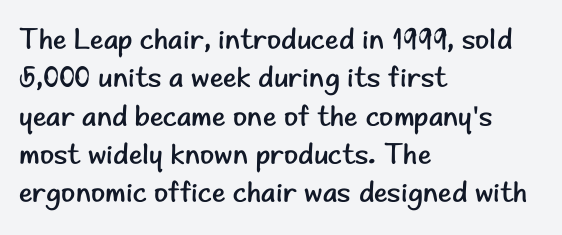
Q: Is the text bold? A: No.
Q: Is the text italic (slanted)? A: No, it is upright.
Q: Is the typeface a serif or a sans-serif typeface? A: Sans-serif.
Q: Is the text underlined? A: No.
Q: How is the paragraph aligned? A: Left-aligned.
Q: Is the spacing between letters normal or unusually wide? A: Normal.
Q: Is the spacing between lines tight, normal or loose? A: Normal.
Q: Width (condensed, normal, or wide)? A: Normal.
Q: Stroke contrast? A: Low.
Q: x-height? A: Small.
Q: Monospaced? A: No.
